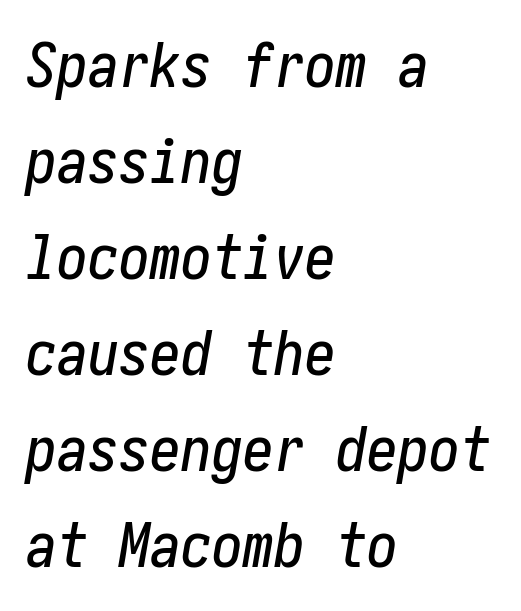
The image shows 62 px condensed type, italic (leaning right); set left-aligned, normal line spacing (1.55x), normal letter spacing, not underlined; low stroke contrast and a medium x-height.
